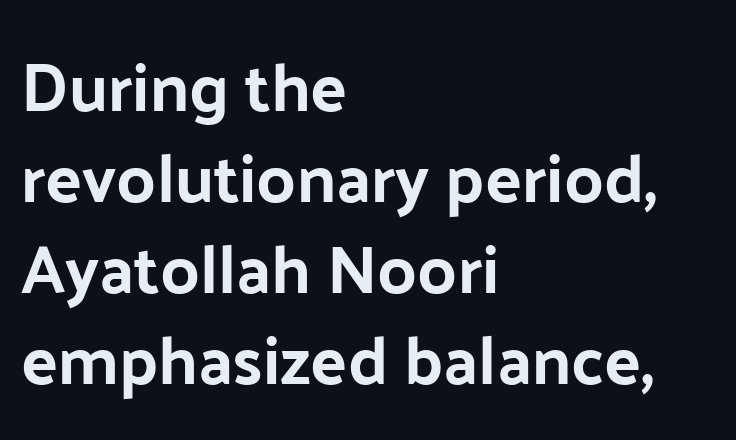
The image shows 68 px sans-serif type, upright; set left-aligned, normal line spacing (1.34x), normal letter spacing, not underlined; low stroke contrast and a medium x-height.
